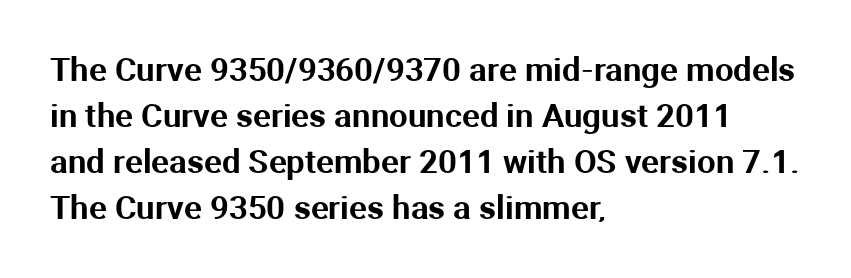
Vertical spacing — default. The setting favours the left margin, as ordinary paragraphs usually do. Posture: straight, roman, zero tilt. Type style note: lacks serifs. The passage shown is not underscored anywhere. Here the designer chose a conventional face with non-uniform glyph widths.
